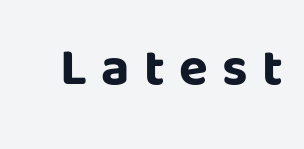
Beneath every word, the page is bare. The rendering uses a bold face; every stroke is thick and dark. The rendering inserts visible extra space after every character. Notice how the stems are strictly vertical — no italics here. Each letter's strokes conclude bluntly, with no projecting serifs. The passage shown is typed in a proportional face where columns would drift.
